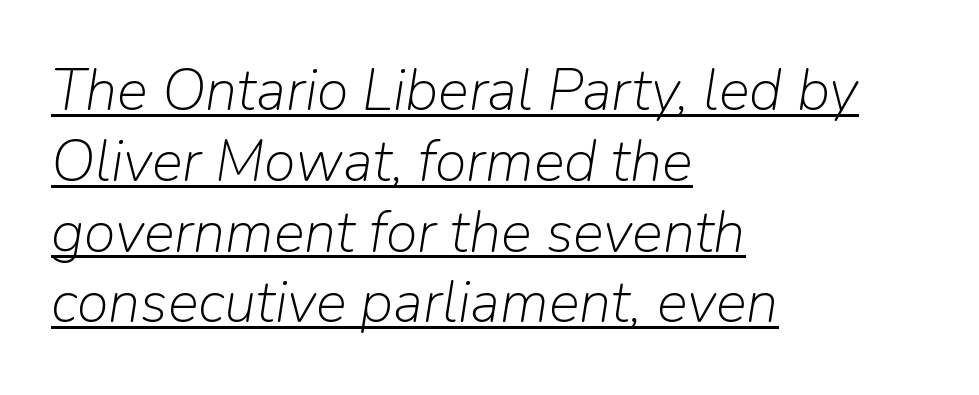
The image shows 58 px light type, italic (leaning right); set left-aligned, line spacing 1.22x, normal letter spacing, underlined; low stroke contrast and a medium x-height.
